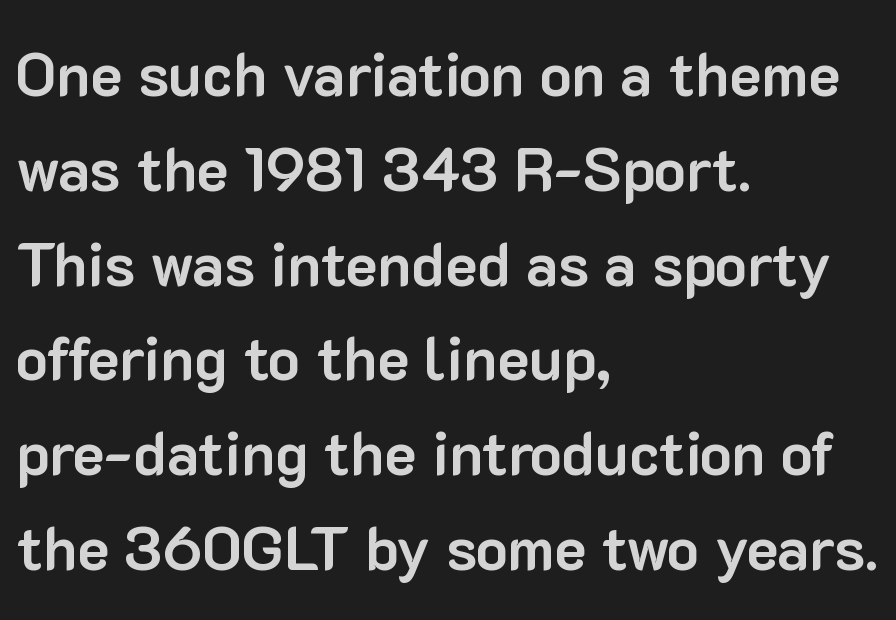
Q: Is the text bold? A: Yes.
Q: Is the text italic (slanted)? A: No, it is upright.
Q: Is the typeface a serif or a sans-serif typeface? A: Sans-serif.
Q: Is the text underlined? A: No.
Q: How is the paragraph aligned? A: Left-aligned.
Q: Is the spacing between letters normal or unusually wide? A: Normal.
Q: Is the spacing between lines tight, normal or loose? A: Normal.
Q: Width (condensed, normal, or wide)? A: Normal.
Q: Stroke contrast? A: Low.
Q: x-height? A: Medium.
Q: Monospaced? A: No.
